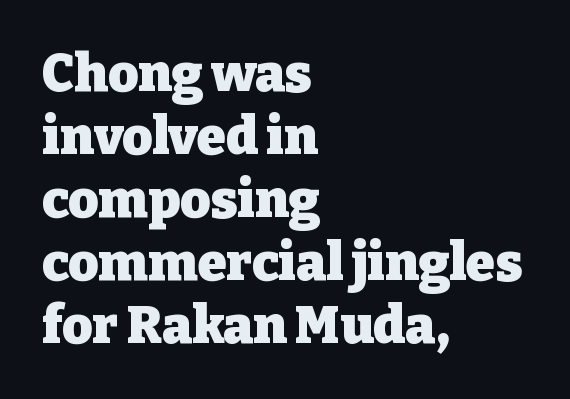
{"serif": "yes", "italic": "no", "bold": "yes", "weight": "heavy", "width": "normal", "stroke_contrast": "low", "x_height": "medium", "monospaced": "no", "underline": "no", "align": "left", "line_spacing_ratio": 1.21, "letter_spacing": "normal", "letter_spacing_em": 0.0, "glyph_px": 52}
